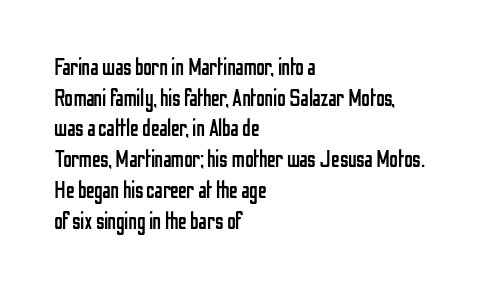
{"italic": "no", "bold": "no", "underline": "no", "align": "left", "line_spacing": "normal", "line_spacing_ratio": 1.28, "letter_spacing": "normal", "letter_spacing_em": 0.0, "glyph_px": 24}
